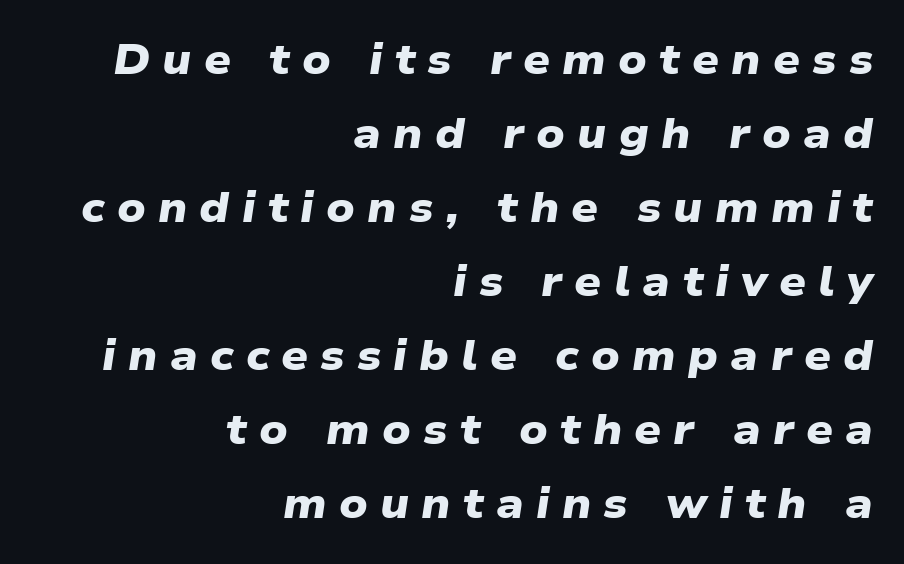
Q: Is the text bold? A: Yes.
Q: Is the typeface a serif or a sans-serif typeface? A: Sans-serif.
Q: Is the text underlined? A: No.
Q: How is the paragraph aligned? A: Right-aligned.
Q: Is the spacing between letters normal or unusually wide? A: Unusually wide.
Q: Width (condensed, normal, or wide)? A: Wide.
Q: Stroke contrast? A: Low.
Q: x-height? A: Medium.
Q: Monospaced? A: No.
